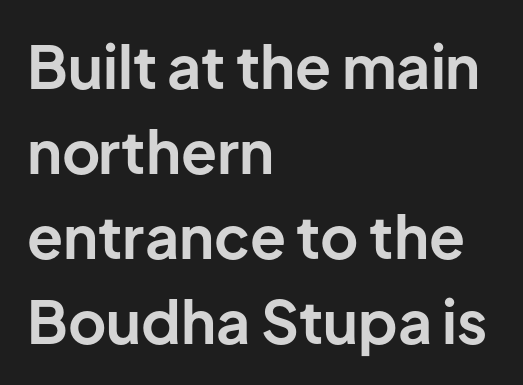
Q: Is the text bold? A: Yes.
Q: Is the text italic (slanted)? A: No, it is upright.
Q: Is the typeface a serif or a sans-serif typeface? A: Sans-serif.
Q: Is the text underlined? A: No.
Q: How is the paragraph aligned? A: Left-aligned.
Q: Is the spacing between letters normal or unusually wide? A: Normal.
Q: Is the spacing between lines tight, normal or loose? A: Normal.
Q: Width (condensed, normal, or wide)? A: Normal.
Q: Stroke contrast? A: Low.
Q: x-height? A: Medium.
Q: Monospaced? A: No.
